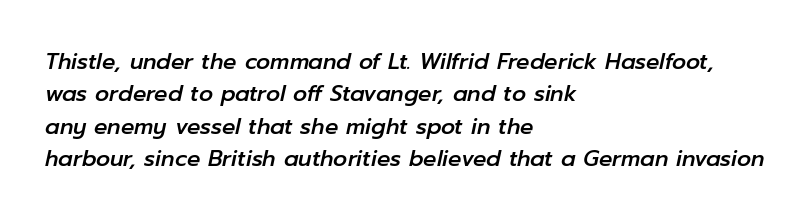
{"italic": "yes", "lean": "right", "slant_degrees": 12, "underline": "no", "align": "left", "line_spacing": "normal", "line_spacing_ratio": 1.47, "letter_spacing": "normal", "letter_spacing_em": 0.0, "glyph_px": 22}
